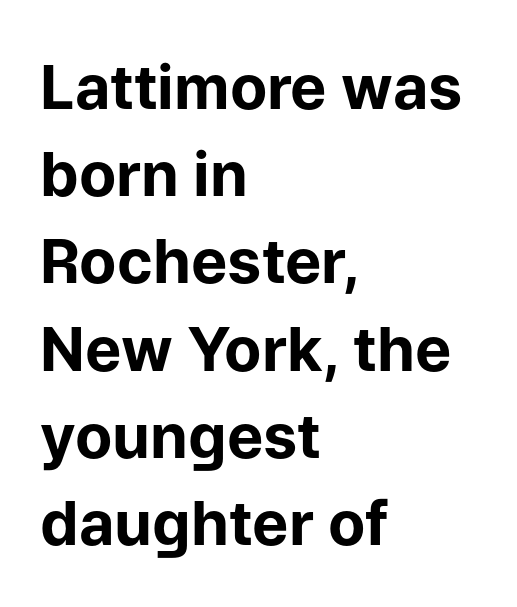
{"serif": "no", "italic": "no", "bold": "yes", "weight": "bold", "width": "normal", "stroke_contrast": "low", "x_height": "medium", "monospaced": "no", "underline": "no", "align": "left", "line_spacing": "normal", "line_spacing_ratio": 1.43, "letter_spacing": "normal", "letter_spacing_em": 0.0, "glyph_px": 61}
